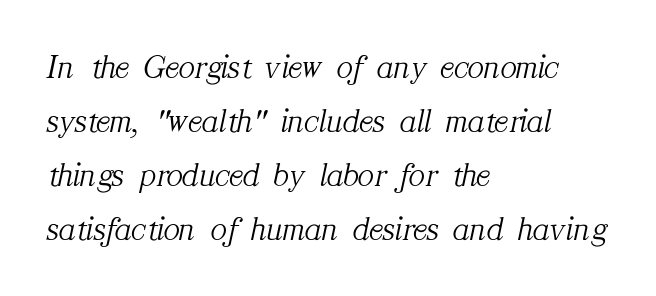
If you measured baseline to baseline, you'd find a middling distance. Think of a printed novel: that variable character pitch is what you see here. Emphasis-style slanted type is in use. Every row of glyphs begins at an identical x-position on the left. A serif font was chosen for this passage.
